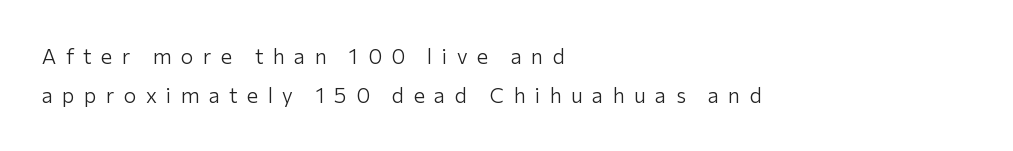
Q: Is the text bold? A: No.
Q: Is the text italic (slanted)? A: No, it is upright.
Q: Is the text underlined? A: No.
Q: How is the paragraph aligned? A: Left-aligned.
Q: Is the spacing between letters normal or unusually wide? A: Unusually wide.
